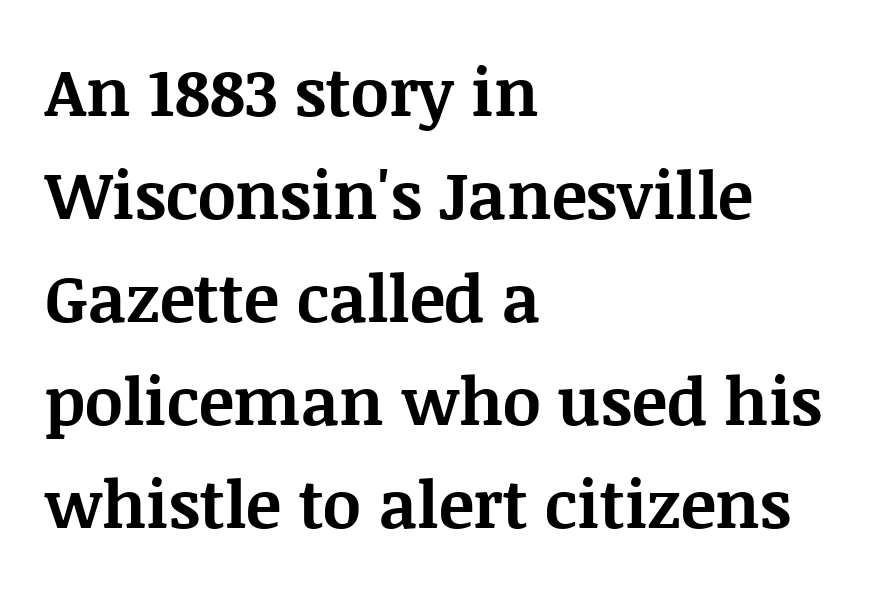
{"serif": "yes", "italic": "no", "bold": "yes", "weight": "bold", "width": "normal", "stroke_contrast": "medium", "x_height": "large", "monospaced": "no", "underline": "no", "align": "left", "line_spacing": "normal", "line_spacing_ratio": 1.56, "letter_spacing": "normal", "letter_spacing_em": 0.0, "glyph_px": 66}
